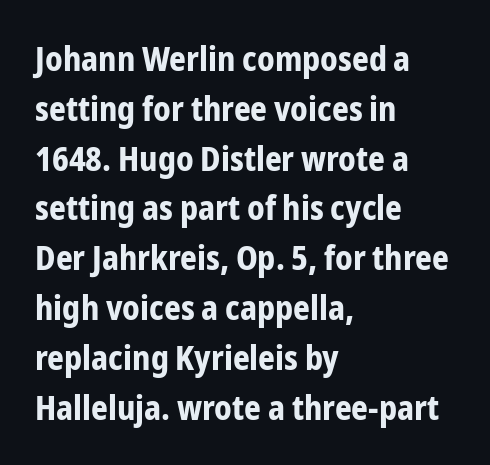
The image shows 33 px bold, condensed sans-serif type, upright; set left-aligned, normal line spacing (1.51x), normal letter spacing, not underlined; low stroke contrast and a medium x-height.
